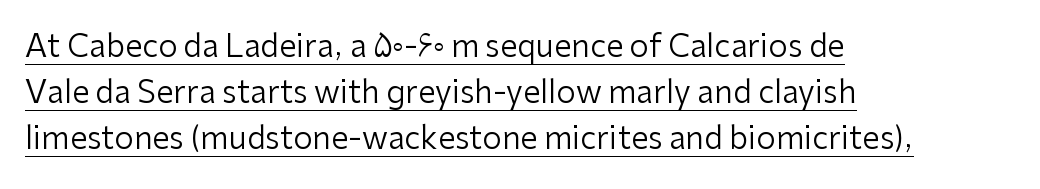
Compared with typical body copy, the letter spacing here is the same. Beneath each row of characters lies a ruled line. The block of text has a typical density, with ordinary space between rows. Is this a fixed-width face? No — the glyphs have proportional, varying widths. These lines stack with their left ends in a neat column.
